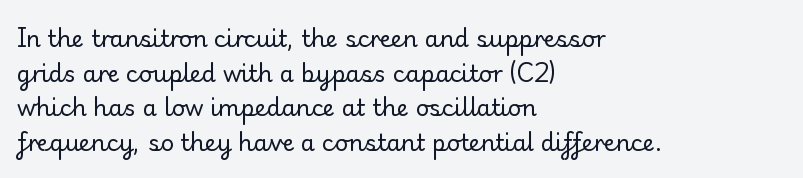
Vertical strokes here are truly vertical. Is the block centered? No — it sits flush against the left margin. Standard letterfit; no display-style spreading of the glyphs. This is not heavy type; no bold has been used.
